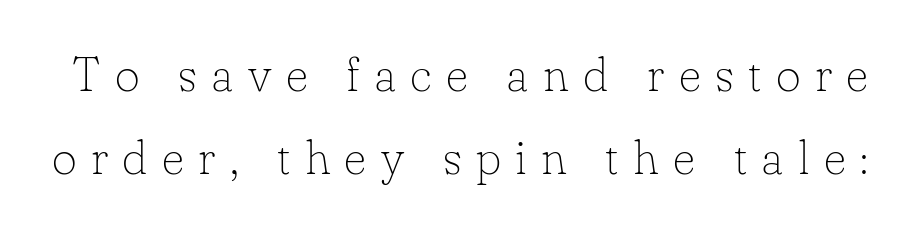
Varying glyph widths throughout — classic text-font behaviour. This reads as an unemphasized weight, regular at the heaviest. These lines are composed in type with serifs. Ordinary non-slanted type is in use. Honestly, the letter spacing is so wide it's the main thing you notice. This rendering features lettering with no underline.
